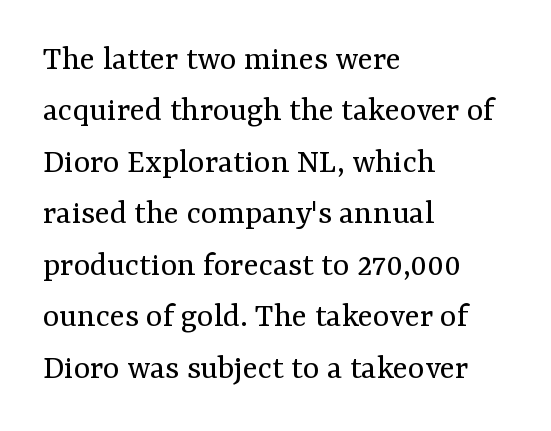
The image shows 35 px regular-weight serif type, upright; set left-aligned, normal line spacing (1.47x), normal letter spacing, not underlined; medium stroke contrast and a medium x-height.
